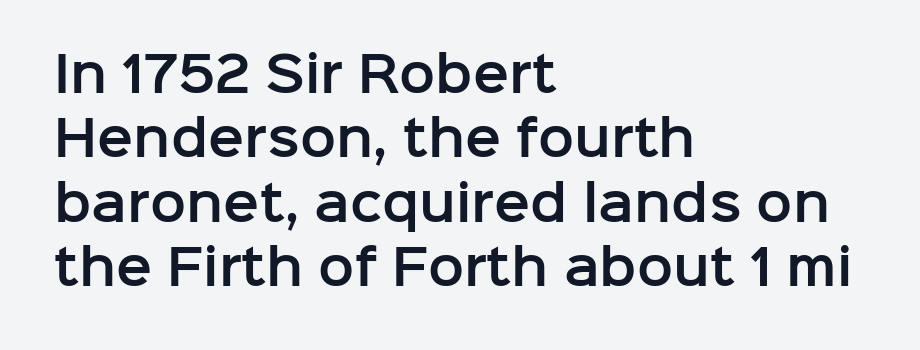
The image shows 48 px sans-serif type, upright; set left-aligned, normal line spacing (1.34x), normal letter spacing, not underlined; low stroke contrast and a medium x-height.
